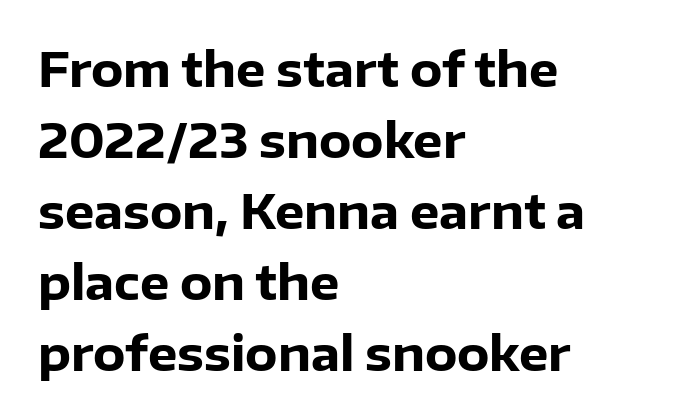
{"serif": "no", "italic": "no", "bold": "yes", "weight": "heavy", "width": "normal", "stroke_contrast": "low", "x_height": "medium", "monospaced": "no", "underline": "no", "align": "left", "line_spacing": "normal", "line_spacing_ratio": 1.51, "letter_spacing": "normal", "letter_spacing_em": 0.0, "glyph_px": 47}
